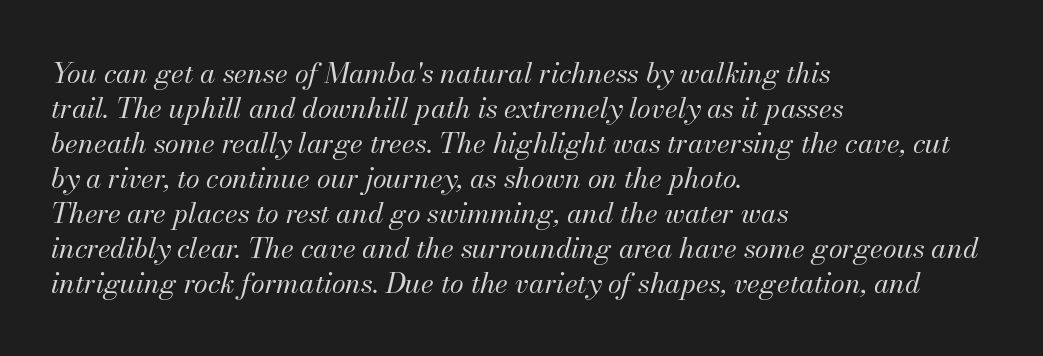
Q: Is the text bold? A: No.
Q: Is the text italic (slanted)? A: Yes, it leans right by about 13 degrees.
Q: Is the text underlined? A: No.
Q: How is the paragraph aligned? A: Left-aligned.
Q: Is the spacing between letters normal or unusually wide? A: Normal.
Q: Is the spacing between lines tight, normal or loose? A: Normal.
Q: Width (condensed, normal, or wide)? A: Normal.
Q: Stroke contrast? A: Medium.
Q: x-height? A: Small.
Q: Monospaced? A: No.
